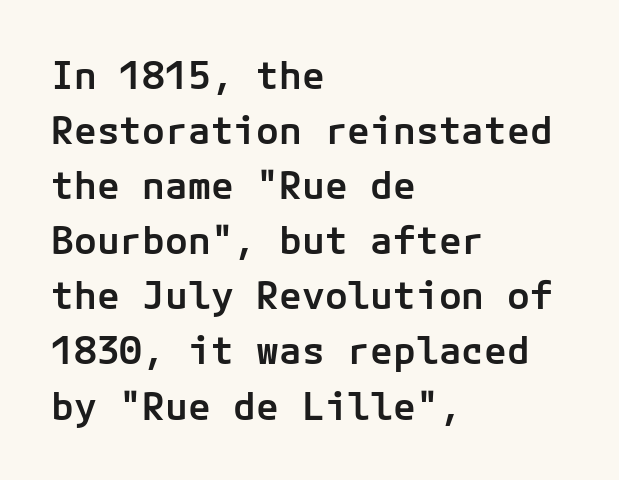
The image shows 38 px semibold sans-serif type, upright; set left-aligned, normal line spacing (1.45x), normal letter spacing, not underlined; low stroke contrast and a medium x-height.
